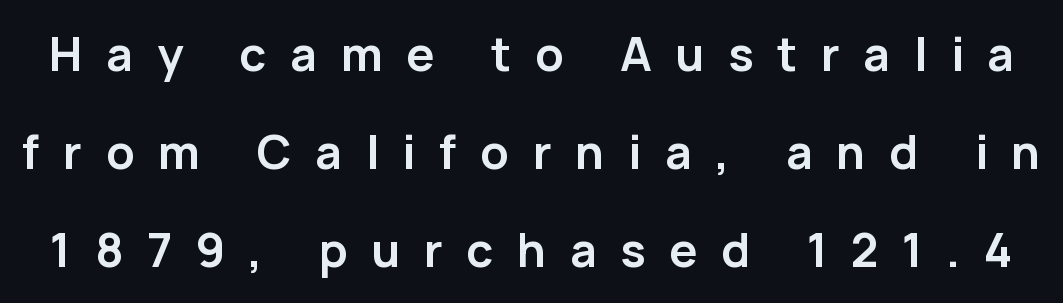
{"serif": "no", "italic": "no", "bold": "yes", "weight": "semibold", "width": "normal", "stroke_contrast": "low", "x_height": "medium", "monospaced": "no", "underline": "no", "line_spacing": "loose", "line_spacing_ratio": 2.09, "letter_spacing": "wide", "letter_spacing_em": 0.5, "glyph_px": 47}
